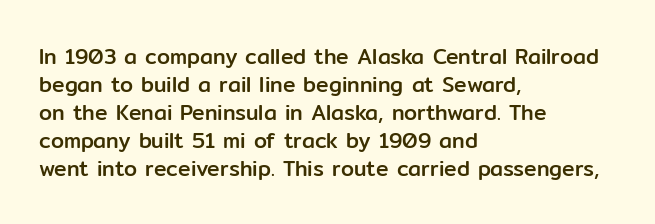
If you measured baseline to baseline, you'd find a middling distance. Descenders are the only things crossing below the line. The lines in this sample share a left origin and differ only in where they stop. Letter spacing: default. Quick note: not italic, upright.
